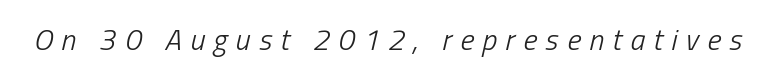
{"italic": "yes", "lean": "right", "slant_degrees": 13, "bold": "no", "weight": "light", "width": "condensed", "stroke_contrast": "low", "x_height": "medium", "monospaced": "no", "underline": "no", "letter_spacing": "wide", "letter_spacing_em": 0.28, "glyph_px": 30}
